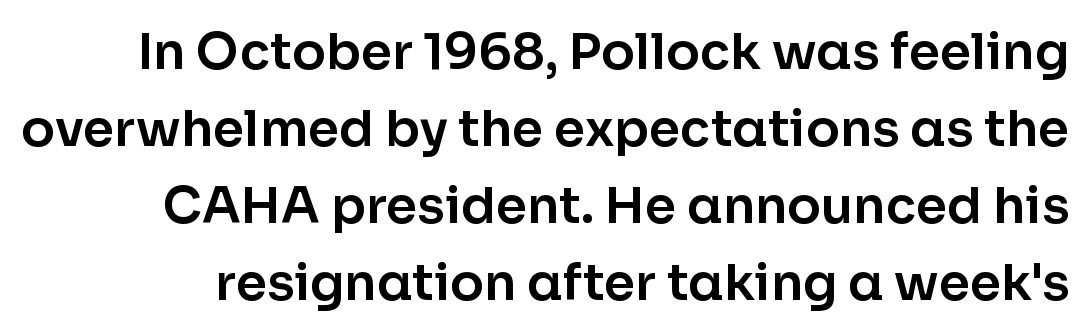
A clean baseline with only descenders dipping below it. Does the leading feel generous? No, just average. These lines are rendered in a variable-pitch font. This rendering employs a face without finishing strokes, i.e., a sans-serif. Unlike italic type, these characters show no tilt at all. This rendering leaves character spacing at its baseline value.
